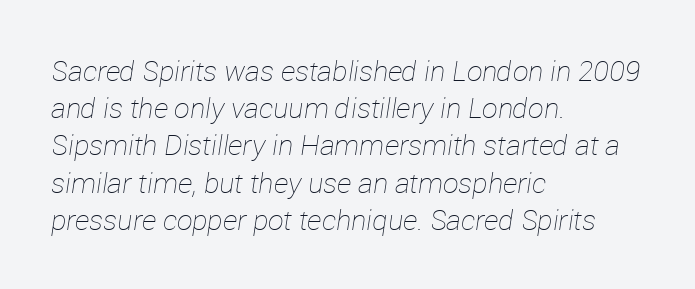
Q: Is the text bold? A: No.
Q: Is the text italic (slanted)? A: Yes, it leans right by about 12 degrees.
Q: Is the text underlined? A: No.
Q: How is the paragraph aligned? A: Left-aligned.
Q: Is the spacing between letters normal or unusually wide? A: Normal.
Q: Is the spacing between lines tight, normal or loose? A: Normal.
Q: Width (condensed, normal, or wide)? A: Normal.
Q: Stroke contrast? A: Low.
Q: x-height? A: Medium.
Q: Monospaced? A: No.
